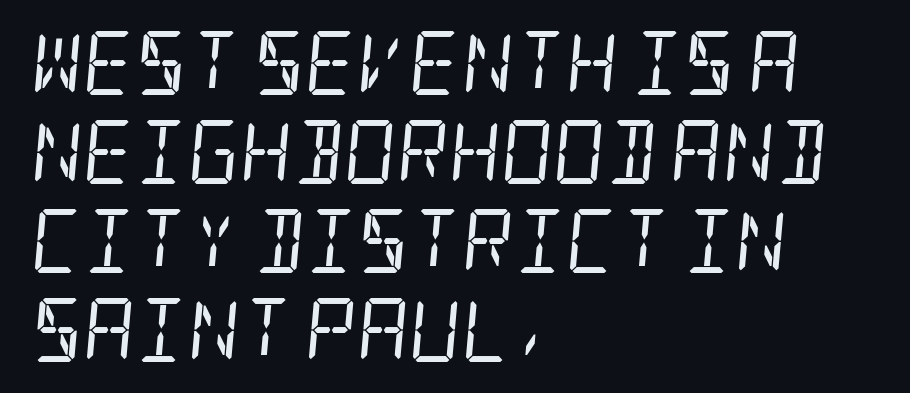
Q: Is the text bold? A: No.
Q: Is the text italic (slanted)? A: Yes, it leans right by about 5 degrees.
Q: Is the typeface a serif or a sans-serif typeface? A: Serif.
Q: Is the text underlined? A: No.
Q: How is the paragraph aligned? A: Left-aligned.
Q: Is the spacing between letters normal or unusually wide? A: Normal.
Q: Is the spacing between lines tight, normal or loose? A: Normal.
Q: Width (condensed, normal, or wide)? A: Condensed.
Q: Stroke contrast? A: Low.
Q: x-height? A: Large.
